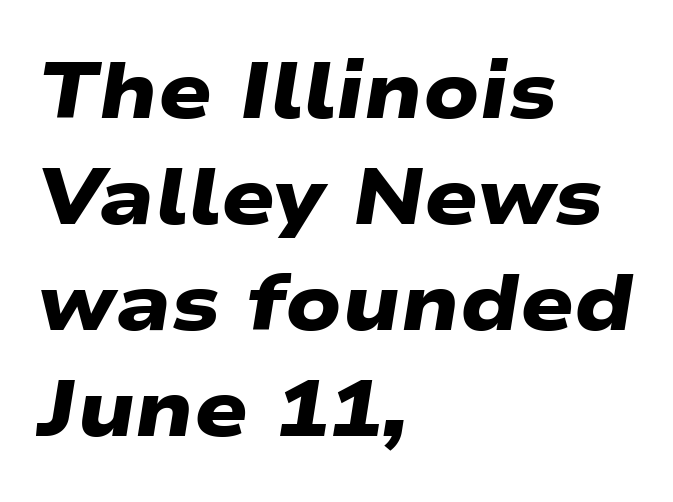
Q: Is the text bold? A: Yes.
Q: Is the typeface a serif or a sans-serif typeface? A: Sans-serif.
Q: Is the text underlined? A: No.
Q: How is the paragraph aligned? A: Left-aligned.
Q: Is the spacing between letters normal or unusually wide? A: Normal.
Q: Is the spacing between lines tight, normal or loose? A: Normal.
Q: Width (condensed, normal, or wide)? A: Wide.
Q: Stroke contrast? A: Low.
Q: x-height? A: Medium.
Q: Monospaced? A: No.
